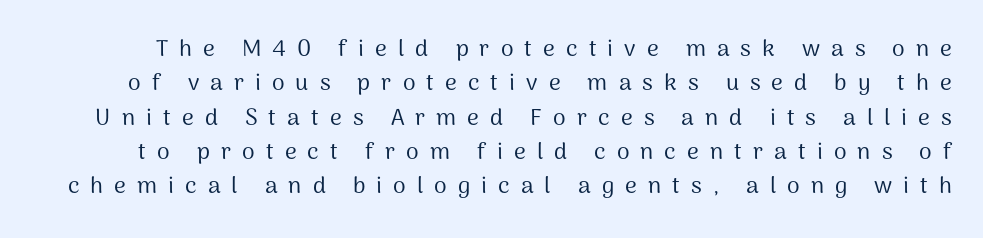
The image shows 23 px text type, upright; set normal line spacing (1.49x), unusually wide letter spacing (+0.48 em), not underlined.
